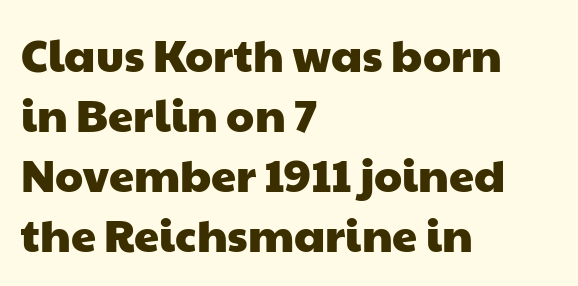
The image shows 45 px wide sans-serif type; set left-aligned, normal line spacing (1.33x), normal letter spacing, not underlined; low stroke contrast and a medium x-height.
